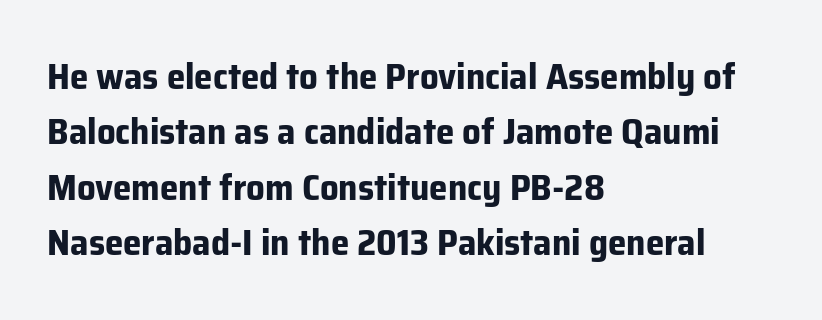
Q: Is the text bold? A: Yes.
Q: Is the text italic (slanted)? A: No, it is upright.
Q: Is the typeface a serif or a sans-serif typeface? A: Sans-serif.
Q: Is the text underlined? A: No.
Q: How is the paragraph aligned? A: Left-aligned.
Q: Is the spacing between letters normal or unusually wide? A: Normal.
Q: Is the spacing between lines tight, normal or loose? A: Normal.
Q: Width (condensed, normal, or wide)? A: Normal.
Q: Stroke contrast? A: Low.
Q: x-height? A: Medium.
Q: Monospaced? A: No.
